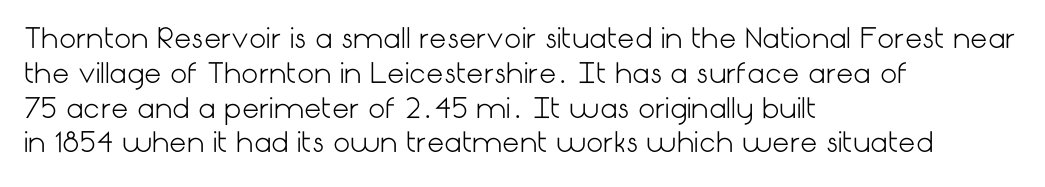
This sample keeps an unexceptional amount of space between lines. Characters remain perfectly vertical along every line. The gap between lines stays unmarked. Is this a heavy cut? Hardly; it is regular or lighter.
